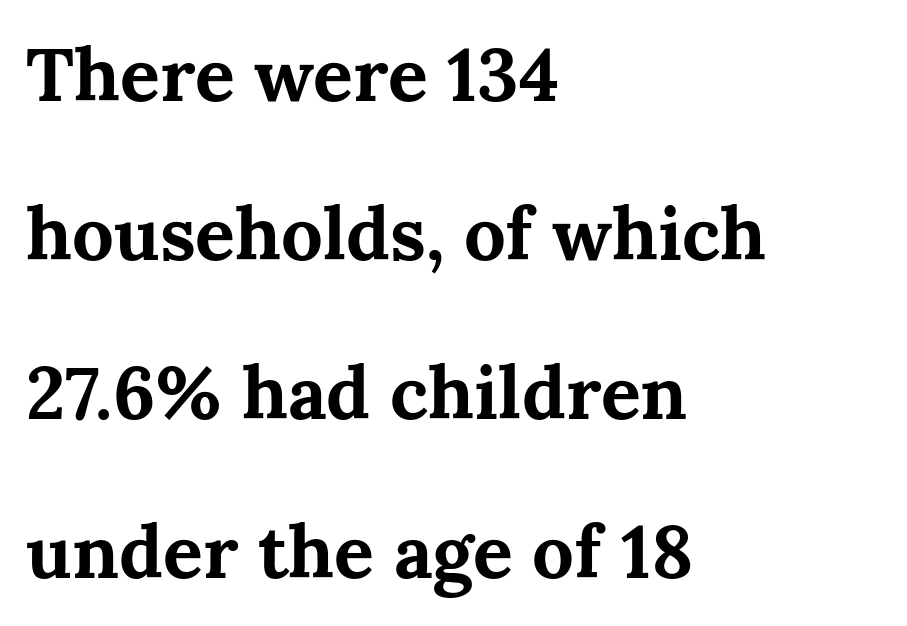
{"serif": "yes", "italic": "no", "bold": "yes", "weight": "bold", "width": "normal", "stroke_contrast": "medium", "x_height": "medium", "monospaced": "no", "underline": "no", "align": "left", "line_spacing": "loose", "line_spacing_ratio": 2.15, "letter_spacing": "normal", "letter_spacing_em": 0.0, "glyph_px": 74}
